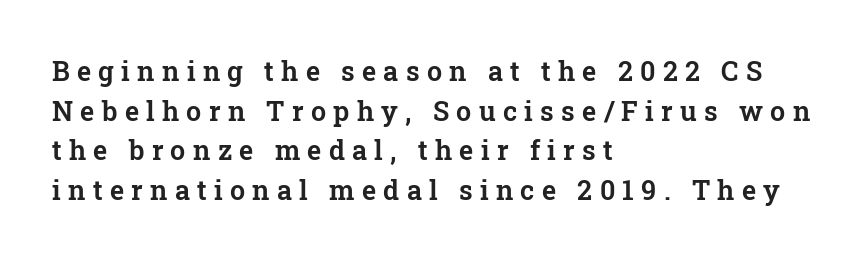
{"italic": "no", "underline": "no", "align": "left", "line_spacing": "normal", "line_spacing_ratio": 1.47, "letter_spacing": "wide", "letter_spacing_em": 0.27, "glyph_px": 27}
